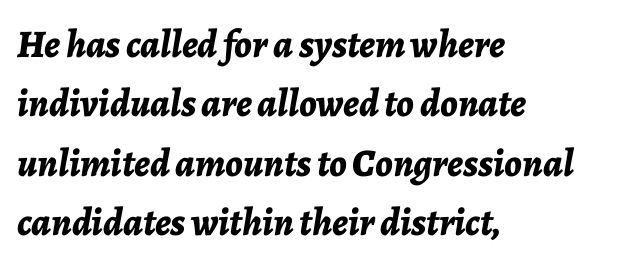
{"italic": "yes", "lean": "right", "slant_degrees": 7, "bold": "yes", "weight": "bold", "width": "normal", "stroke_contrast": "low", "x_height": "medium", "monospaced": "no", "underline": "no", "align": "left", "line_spacing": "normal", "line_spacing_ratio": 1.52, "letter_spacing": "normal", "letter_spacing_em": 0.0, "glyph_px": 39}
